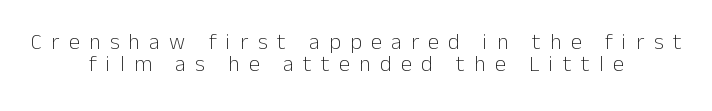
{"italic": "no", "bold": "no", "underline": "no", "align": "center", "line_spacing": "tight", "line_spacing_ratio": 1.01, "letter_spacing": "wide", "letter_spacing_em": 0.43, "glyph_px": 22}
